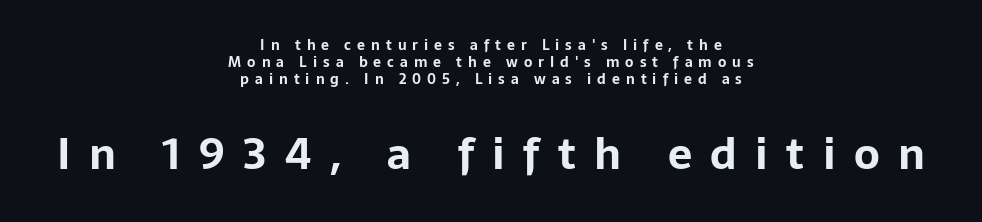
{"serif": "no", "italic": "no", "bold": "yes", "weight": "bold", "width": "normal", "stroke_contrast": "low", "x_height": "medium", "monospaced": "no", "underline": "no", "align": "center", "line_spacing_ratio": 1.2, "letter_spacing": "wide", "letter_spacing_em": 0.43, "larger_block": "second", "size_ratio": 3.07, "glyph_px": 43}
